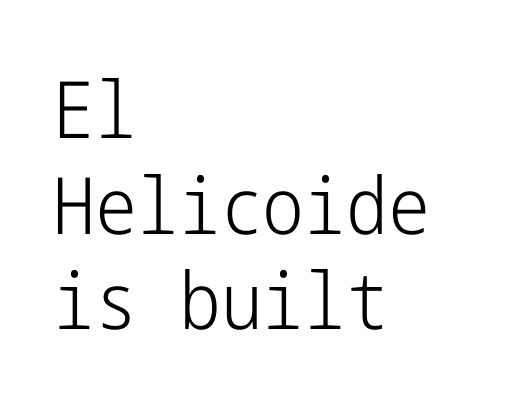
The face looks like a standard text weight, possibly lighter. The foot of each line stays bare and open. Posture: straight, roman, zero tilt. A student would call this left alignment; a typographer would say flush left, rag right.
